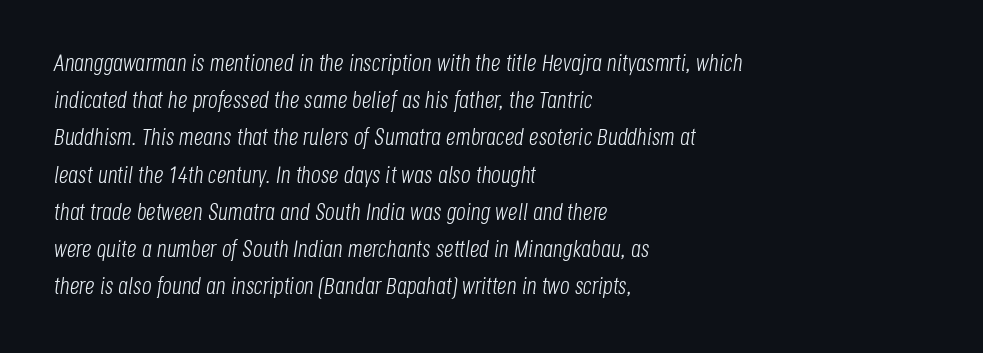
{"italic": "yes", "lean": "right", "slant_degrees": 8, "bold": "no", "underline": "no", "align": "left", "line_spacing": "normal", "line_spacing_ratio": 1.55, "letter_spacing": "normal", "letter_spacing_em": 0.0, "glyph_px": 24}
